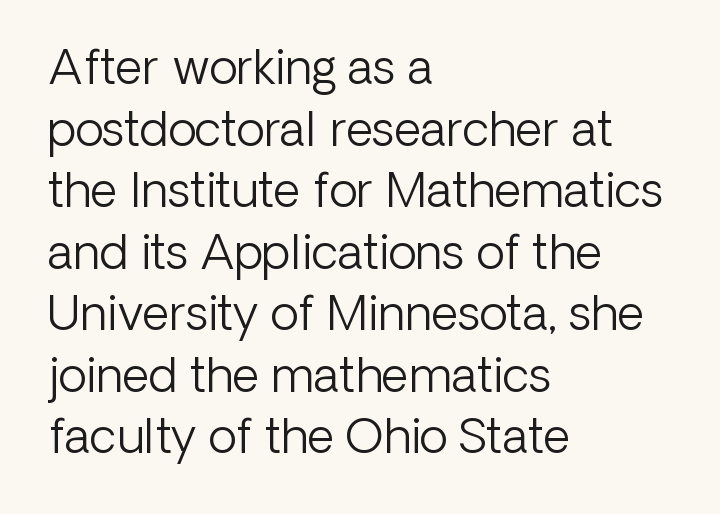
Inter-character spacing is left at the font's built-in metrics. Typographically, this falls in the sans-serif category. Tall strokes in this sample are plumb rather than angled. The rendering anchors every line to the left-hand side. Proportional: the letters do not fall into vertical columns. Weight: not bold — regular or lighter.
